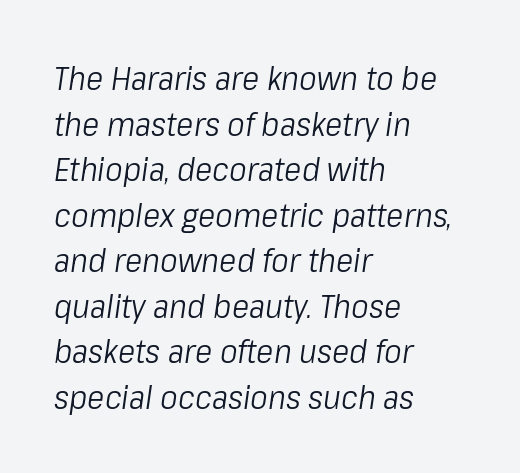
This rendering features lettering with no underline. Evenly set lines give the paragraph a standard silhouette. This sample has the flowing, uneven cadence of proportional lettering. You could call the tracking neutral — neither tight nor loose.
